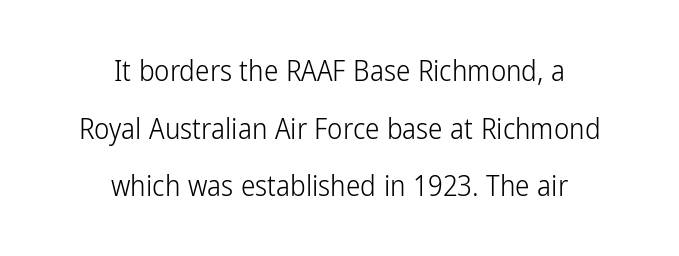
The image shows 29 px light, condensed sans-serif type, upright; set centered, loose line spacing (1.99x), normal letter spacing, not underlined; low stroke contrast and a medium x-height.
